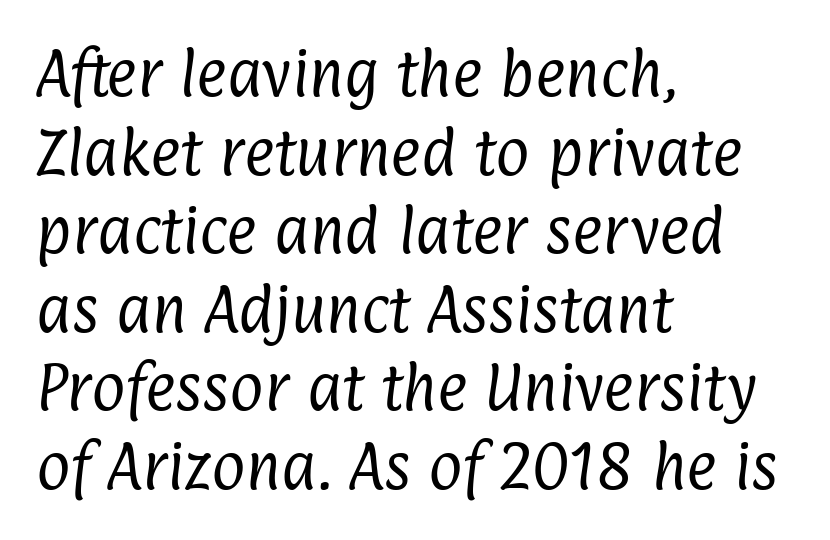
Q: Is the text bold? A: No.
Q: Is the typeface a serif or a sans-serif typeface? A: Sans-serif.
Q: Is the text underlined? A: No.
Q: How is the paragraph aligned? A: Left-aligned.
Q: Is the spacing between letters normal or unusually wide? A: Normal.
Q: Is the spacing between lines tight, normal or loose? A: Normal.
Q: Width (condensed, normal, or wide)? A: Condensed.
Q: Stroke contrast? A: Low.
Q: x-height? A: Medium.
Q: Monospaced? A: No.
